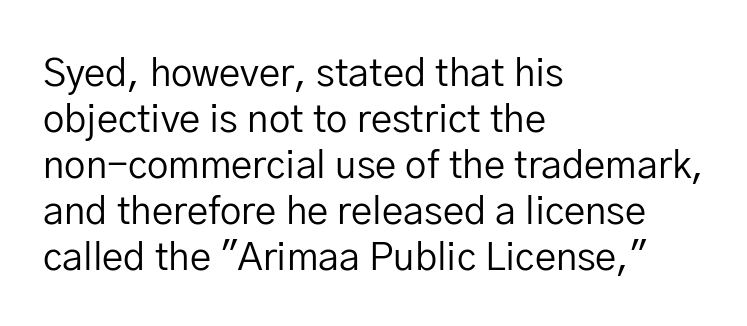
Q: Is the text bold? A: No.
Q: Is the text italic (slanted)? A: No, it is upright.
Q: Is the typeface a serif or a sans-serif typeface? A: Sans-serif.
Q: Is the text underlined? A: No.
Q: How is the paragraph aligned? A: Left-aligned.
Q: Is the spacing between letters normal or unusually wide? A: Normal.
Q: Width (condensed, normal, or wide)? A: Normal.
Q: Stroke contrast? A: Low.
Q: x-height? A: Medium.
Q: Monospaced? A: No.
